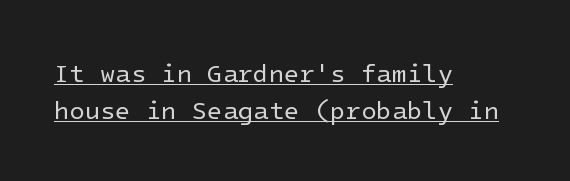
{"italic": "no", "bold": "no", "underline": "yes", "align": "left", "line_spacing": "normal", "line_spacing_ratio": 1.47, "letter_spacing": "normal", "letter_spacing_em": 0.0, "glyph_px": 25}
